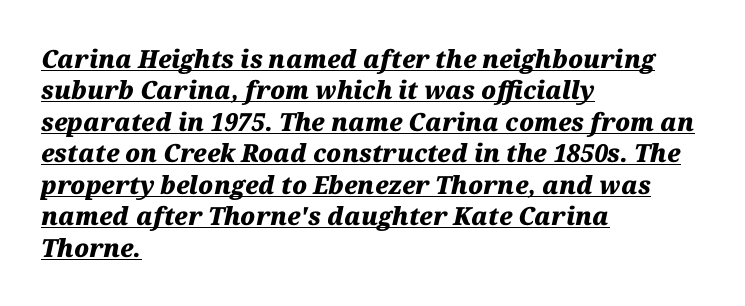
The image shows 25 px bold type, italic (leaning right); set left-aligned, normal line spacing (1.26x), normal letter spacing, underlined.
